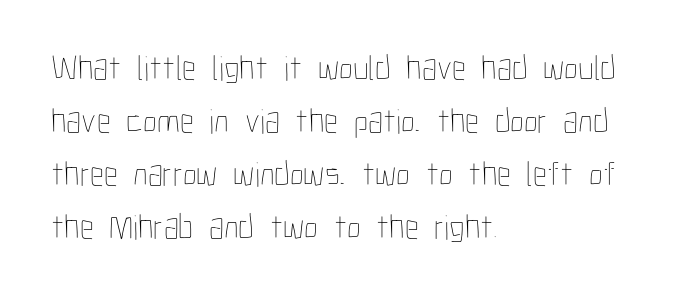
The image shows 35 px thin, condensed type, upright; set left-aligned, normal line spacing (1.51x), normal letter spacing, not underlined; low stroke contrast and a medium x-height.
